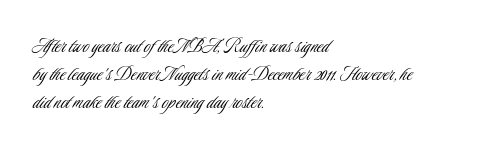
Normally led — the rows are evenly, conventionally spaced. Underlining? Definitely not there. The passage is arranged the way most books set body copy — flush left. Default kerning and tracking; the words read as compact shapes.
